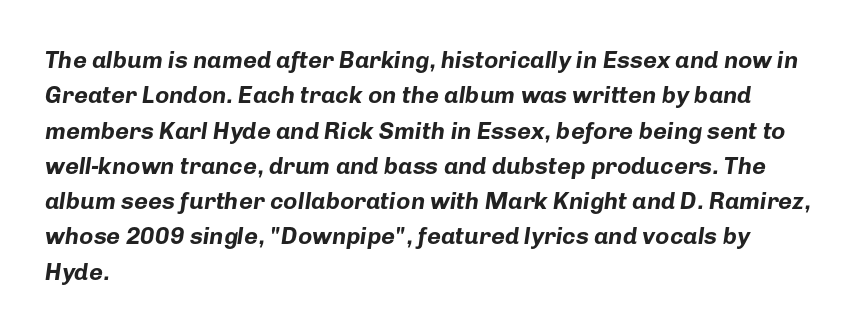
{"italic": "yes", "lean": "right", "slant_degrees": 8, "bold": "yes", "underline": "no", "align": "left", "line_spacing": "normal", "line_spacing_ratio": 1.47, "letter_spacing": "normal", "letter_spacing_em": 0.0, "glyph_px": 24}
